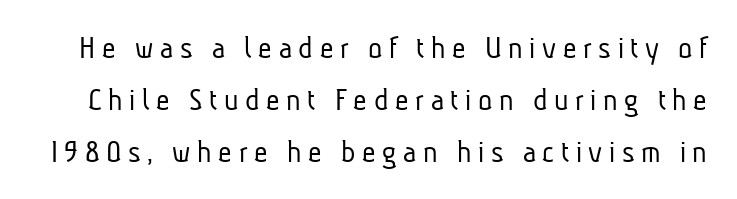
Decoration check: the copy has no underline. Successive baselines arrive at the customary interval. Look at the bottom of the vertical strokes: they stop flat, with no serifs. A light-to-regular cut is what we see here. Someone cranked the tracking dial way up on this one. This sample has the flowing, uneven cadence of proportional lettering.
